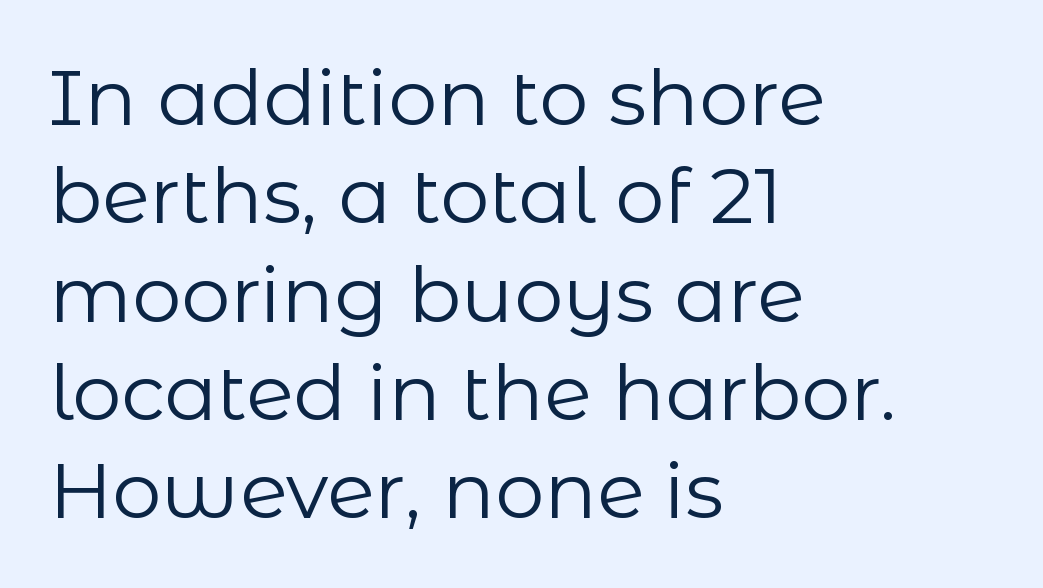
Examine the stroke ends and you'll find no serifs. Spacing verdict: proportional, widths tailored to each character. The specimen reads as upright at a glance. Words appear dense and cohesive because spacing is normal.
